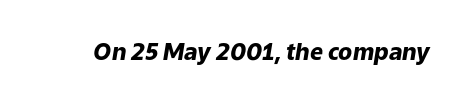
{"italic": "yes", "lean": "right", "slant_degrees": 9, "bold": "yes", "underline": "no", "letter_spacing": "normal", "letter_spacing_em": 0.0, "glyph_px": 23}
